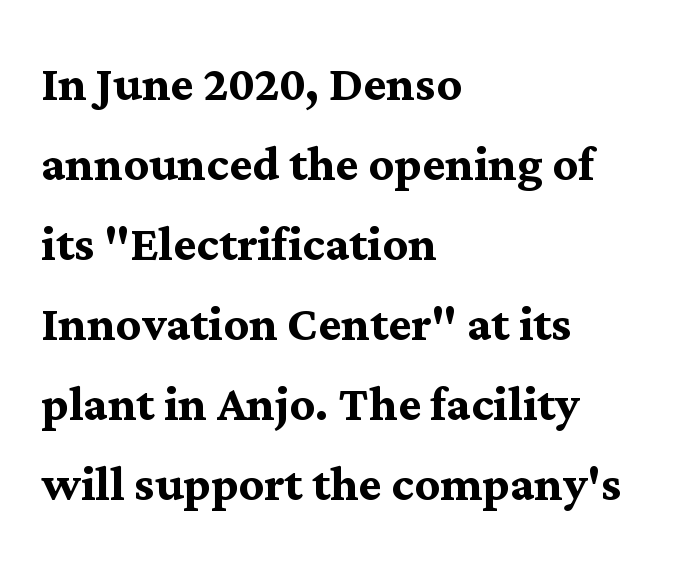
{"serif": "yes", "italic": "no", "bold": "yes", "weight": "semibold", "width": "normal", "stroke_contrast": "medium", "x_height": "medium", "monospaced": "no", "underline": "no", "align": "left", "line_spacing": "normal", "line_spacing_ratio": 1.29, "letter_spacing": "normal", "letter_spacing_em": 0.0, "glyph_px": 62}
